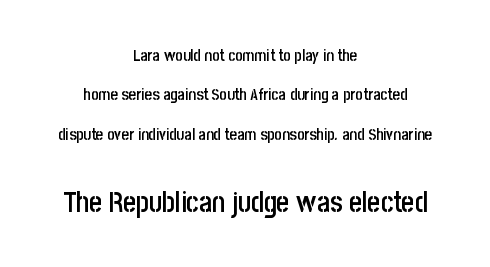
Decoration check: the copy has no underline. If you drew a line through each stem, it would be perfectly vertical. The lines in this sample share a center point and differ in where they start and stop. Varying glyph widths throughout — classic text-font behaviour.
